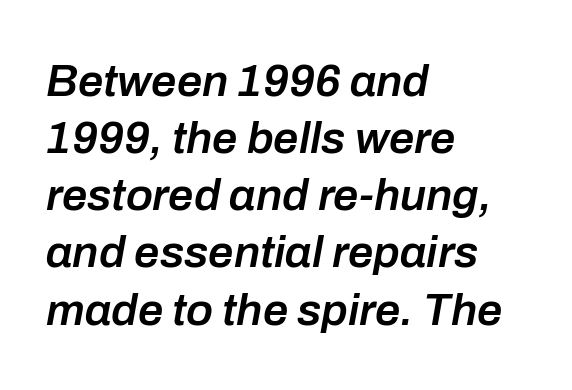
{"italic": "yes", "lean": "right", "slant_degrees": 10, "bold": "semi", "weight": "semibold", "width": "normal", "stroke_contrast": "low", "x_height": "medium", "monospaced": "no", "underline": "no", "align": "left", "line_spacing": "normal", "line_spacing_ratio": 1.27, "letter_spacing": "normal", "letter_spacing_em": 0.0, "glyph_px": 45}
